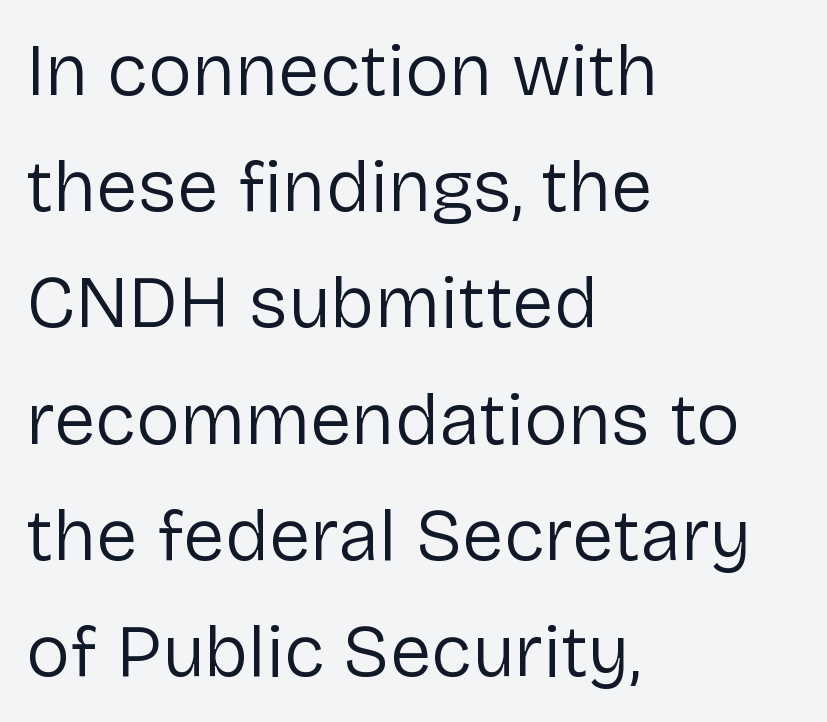
Q: Is the text bold? A: No.
Q: Is the text italic (slanted)? A: No, it is upright.
Q: Is the typeface a serif or a sans-serif typeface? A: Sans-serif.
Q: Is the text underlined? A: No.
Q: How is the paragraph aligned? A: Left-aligned.
Q: Is the spacing between letters normal or unusually wide? A: Normal.
Q: Is the spacing between lines tight, normal or loose? A: Normal.
Q: Width (condensed, normal, or wide)? A: Normal.
Q: Stroke contrast? A: Low.
Q: x-height? A: Medium.
Q: Monospaced? A: No.
